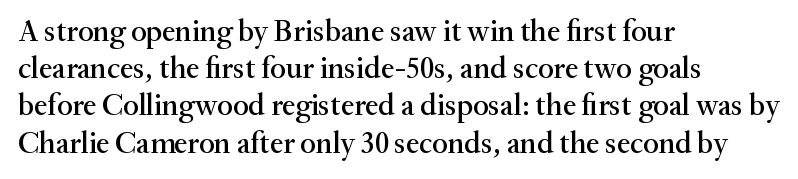
{"serif": "yes", "italic": "no", "width": "normal", "stroke_contrast": "medium", "x_height": "small", "monospaced": "no", "underline": "no", "align": "left", "line_spacing_ratio": 1.24, "letter_spacing": "normal", "letter_spacing_em": 0.0, "glyph_px": 30}
